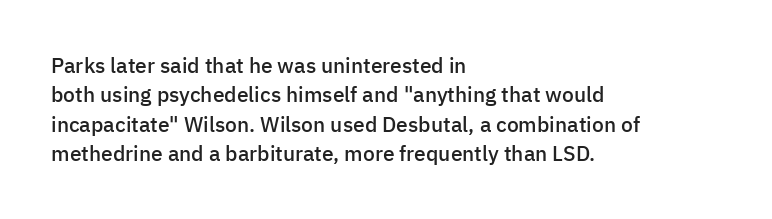
The image shows 21 px text type, upright; set left-aligned, normal line spacing (1.4x), normal letter spacing, not underlined.
